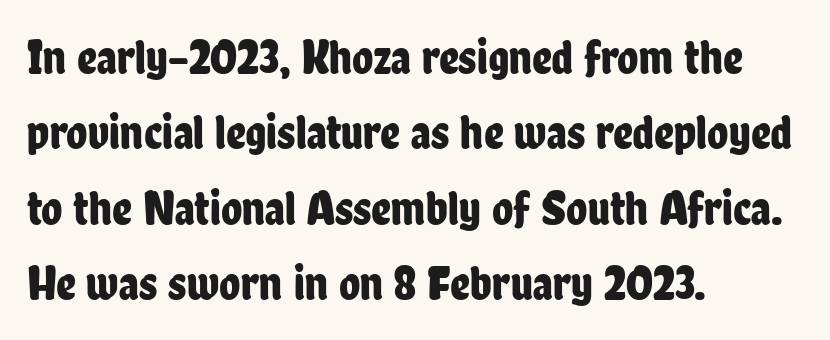
{"serif": "no", "italic": "no", "width": "condensed", "stroke_contrast": "low", "x_height": "medium", "monospaced": "no", "underline": "no", "align": "left", "line_spacing": "normal", "line_spacing_ratio": 1.54, "letter_spacing": "normal", "letter_spacing_em": 0.0, "glyph_px": 49}
